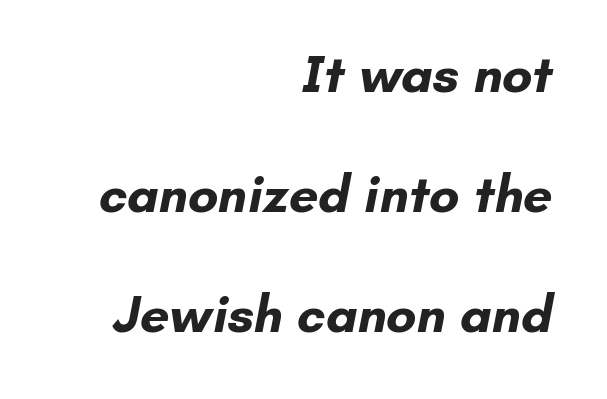
{"serif": "no", "bold": "yes", "weight": "bold", "width": "normal", "stroke_contrast": "low", "x_height": "small", "monospaced": "no", "underline": "no", "align": "right", "line_spacing": "loose", "line_spacing_ratio": 2.31, "letter_spacing": "normal", "letter_spacing_em": 0.0, "glyph_px": 52}
